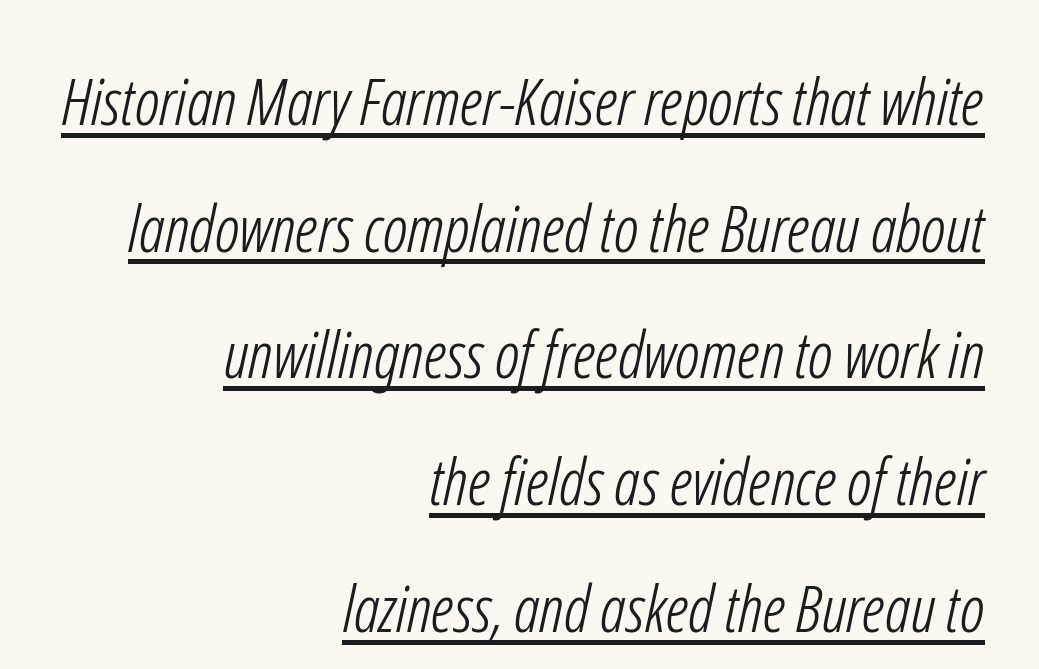
{"serif": "no", "bold": "no", "weight": "light", "width": "condensed", "stroke_contrast": "low", "x_height": "medium", "monospaced": "no", "underline": "yes", "align": "right", "line_spacing": "loose", "line_spacing_ratio": 1.95, "letter_spacing": "normal", "letter_spacing_em": 0.0, "glyph_px": 65}
